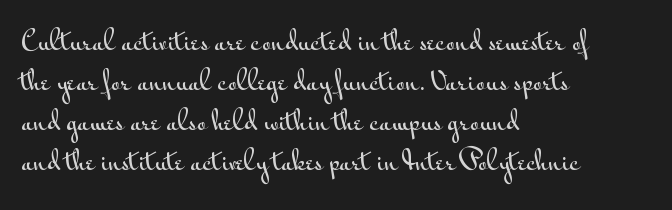
The image shows 26 px text type; set left-aligned, normal line spacing (1.54x), normal letter spacing, not underlined.
